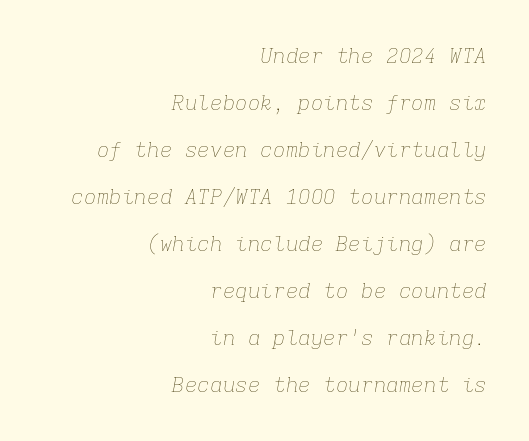
Alignment: flush right. The horizontal fit of the characters is conventional and even. The lettering tilts uniformly, giving the passage an italic look. Lines of text with bare space underneath. The letters look calm and open, with moderate or lighter stems.
